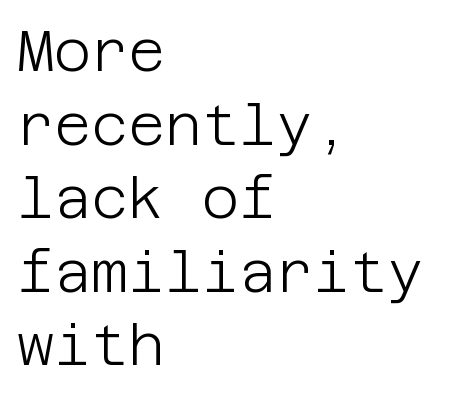
{"serif": "no", "italic": "no", "bold": "no", "weight": "light", "width": "normal", "stroke_contrast": "low", "x_height": "large", "underline": "no", "align": "left", "line_spacing": "normal", "line_spacing_ratio": 1.29, "letter_spacing": "normal", "letter_spacing_em": 0.0, "glyph_px": 57}
